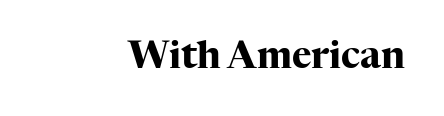
Caption: standard tracking, unaltered. Glance below the letters and you will spot only blank space. The designer went with a serif here, giving each stem small feet. Strong, thick strokes mark this as bold type. This sample has the flowing, uneven cadence of proportional lettering.
